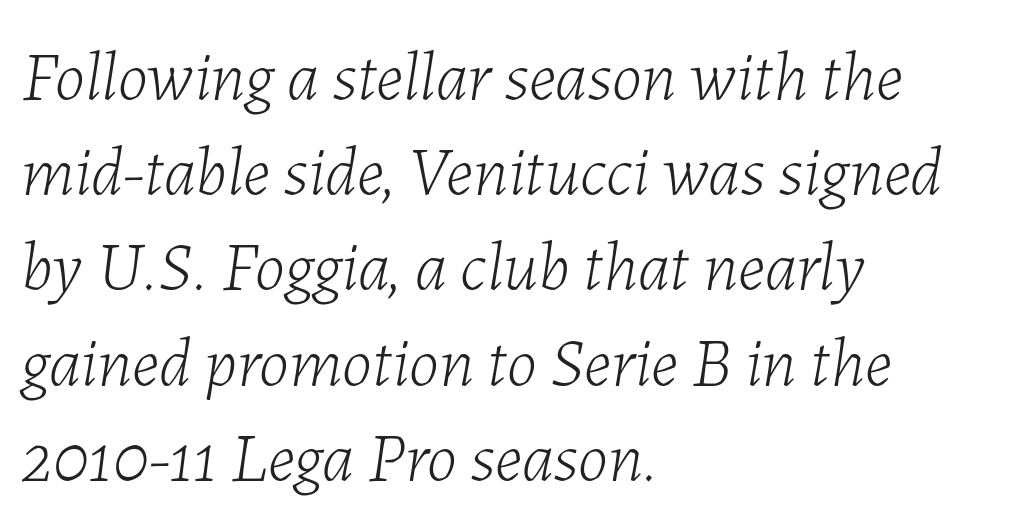
Q: Is the text bold? A: No.
Q: Is the text italic (slanted)? A: Yes, it leans right by about 7 degrees.
Q: Is the text underlined? A: No.
Q: How is the paragraph aligned? A: Left-aligned.
Q: Is the spacing between letters normal or unusually wide? A: Normal.
Q: Is the spacing between lines tight, normal or loose? A: Normal.
Q: Width (condensed, normal, or wide)? A: Normal.
Q: Stroke contrast? A: Low.
Q: x-height? A: Medium.
Q: Monospaced? A: No.
